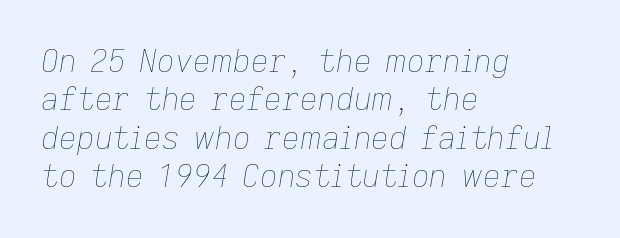
{"italic": "yes", "lean": "right", "slant_degrees": 9, "bold": "no", "weight": "thin", "width": "normal", "stroke_contrast": "low", "x_height": "medium", "monospaced": "no", "underline": "no", "align": "left", "line_spacing_ratio": 1.24, "letter_spacing": "normal", "letter_spacing_em": 0.0, "glyph_px": 31}
